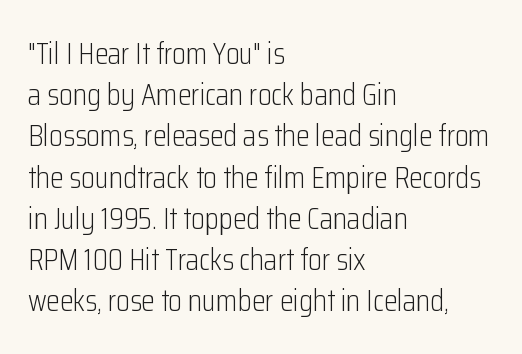
Caption: face not bold, strokes unweighted. In terms of letterform style, serifs are entirely absent. You could call the tracking neutral — neither tight nor loose. Do the characters align in a grid? No, the font is proportional. The specimen reads as upright at a glance. In CSS terms this would be text-align: left.
